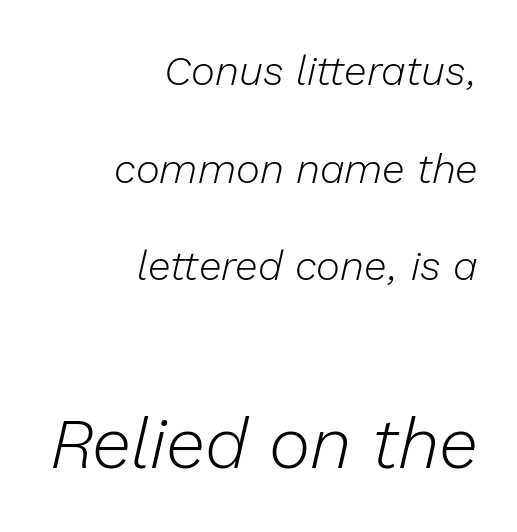
{"italic": "yes", "lean": "right", "slant_degrees": 13, "bold": "no", "weight": "light", "width": "normal", "stroke_contrast": "low", "x_height": "medium", "monospaced": "no", "underline": "no", "align": "right", "line_spacing": "loose", "line_spacing_ratio": 2.38, "letter_spacing": "normal", "letter_spacing_em": 0.0, "larger_block": "second", "size_ratio": 1.73, "glyph_px": 71}
